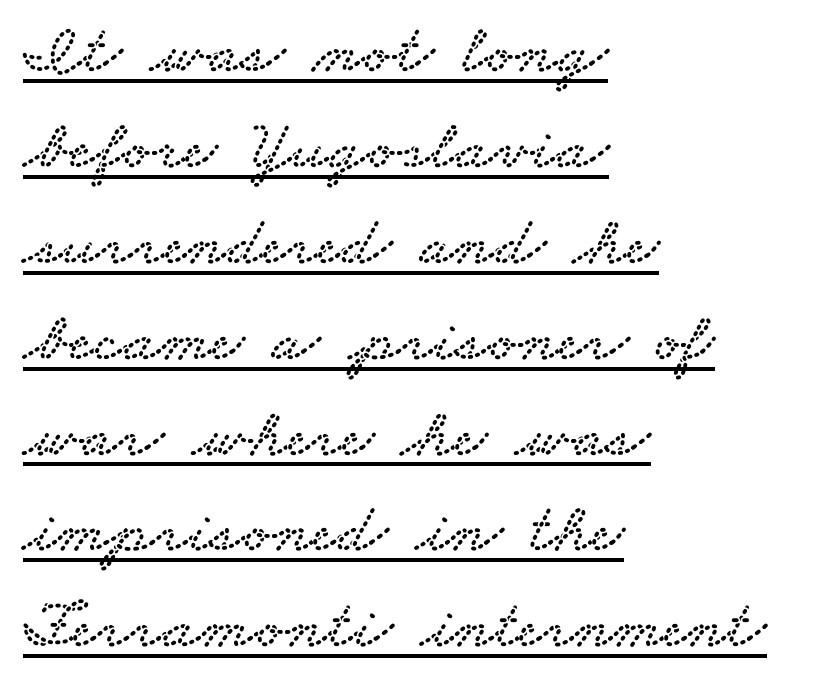
{"width": "wide", "stroke_contrast": "low", "x_height": "small", "monospaced": "no", "underline": "yes", "align": "left", "line_spacing": "normal", "line_spacing_ratio": 1.37, "letter_spacing": "normal", "letter_spacing_em": 0.0, "glyph_px": 70}
